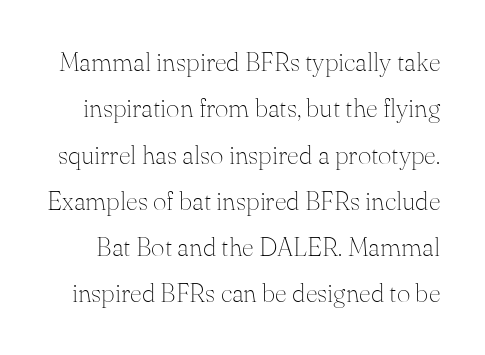
Q: Is the text bold? A: No.
Q: Is the text italic (slanted)? A: No, it is upright.
Q: Is the text underlined? A: No.
Q: Is the spacing between letters normal or unusually wide? A: Normal.
